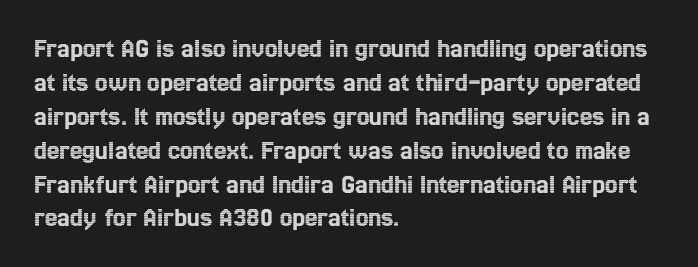
Character widths vary here, with narrow letters taking less room than wide ones. Words float on clear page, feet unadorned. The passage is arranged the way most books set body copy — flush left. Here the glyphs are tracked normally, forming tight word shapes. Italic? Not at all — the glyphs are vertical.
